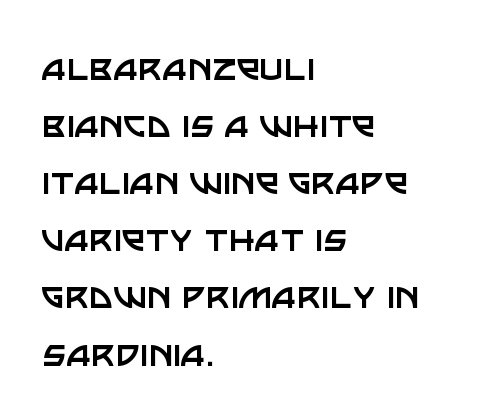
The image shows 42 px regular-weight sans-serif type, upright; set left-aligned, normal line spacing (1.36x), normal letter spacing, not underlined; low stroke contrast and a large x-height.
